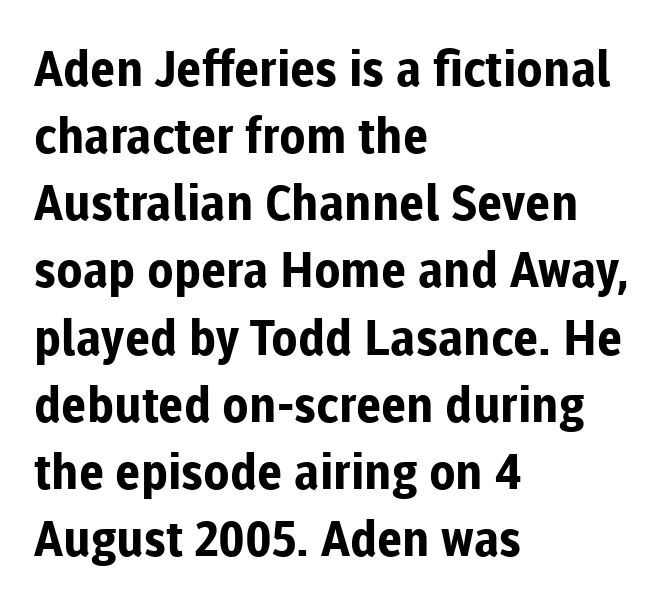
{"serif": "no", "italic": "no", "bold": "yes", "weight": "bold", "width": "normal", "stroke_contrast": "low", "x_height": "medium", "monospaced": "no", "underline": "no", "align": "left", "line_spacing": "normal", "line_spacing_ratio": 1.37, "letter_spacing": "normal", "letter_spacing_em": 0.0, "glyph_px": 49}
